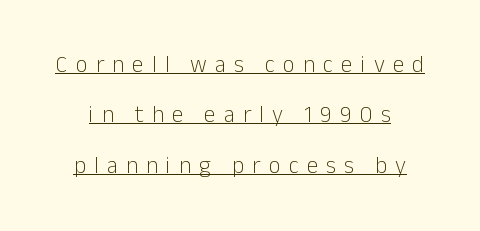
Q: Is the text bold? A: No.
Q: Is the text italic (slanted)? A: No, it is upright.
Q: Is the text underlined? A: Yes.
Q: How is the paragraph aligned? A: Centered.
Q: Is the spacing between letters normal or unusually wide? A: Unusually wide.
Q: Is the spacing between lines tight, normal or loose? A: Loose.
